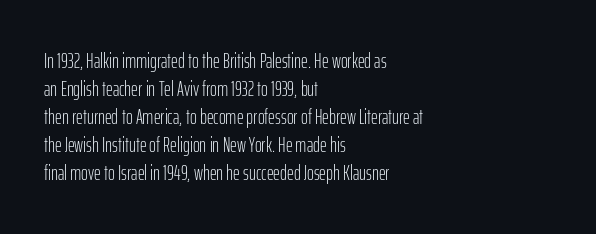
{"italic": "no", "bold": "no", "underline": "no", "align": "left", "line_spacing": "normal", "line_spacing_ratio": 1.33, "letter_spacing": "normal", "letter_spacing_em": 0.0, "glyph_px": 21}
